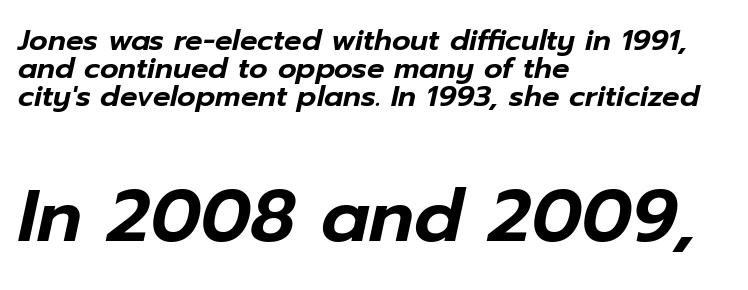
The image shows 73 px text type, italic (leaning right); set left-aligned, tight line spacing (0.97x), normal letter spacing, not underlined; the second (bottom) block is 2.52x larger; low stroke contrast and a medium x-height.
